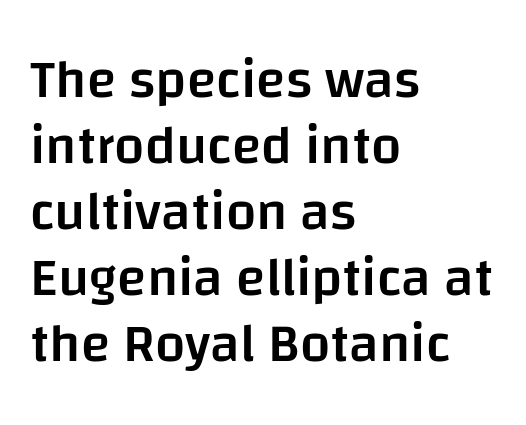
Q: Is the text bold? A: Semi-bold.
Q: Is the text italic (slanted)? A: No, it is upright.
Q: Is the typeface a serif or a sans-serif typeface? A: Sans-serif.
Q: Is the text underlined? A: No.
Q: How is the paragraph aligned? A: Left-aligned.
Q: Is the spacing between letters normal or unusually wide? A: Normal.
Q: Width (condensed, normal, or wide)? A: Normal.
Q: Stroke contrast? A: Low.
Q: x-height? A: Large.
Q: Monospaced? A: No.
